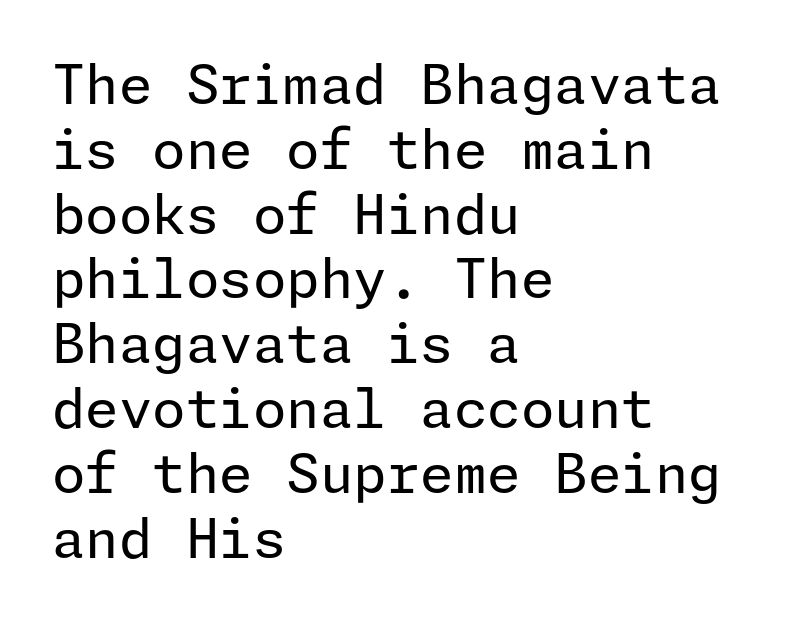
The image shows 54 px regular-weight sans-serif type, upright; set left-aligned, line spacing 1.2x, normal letter spacing, not underlined; low stroke contrast and a medium x-height.
